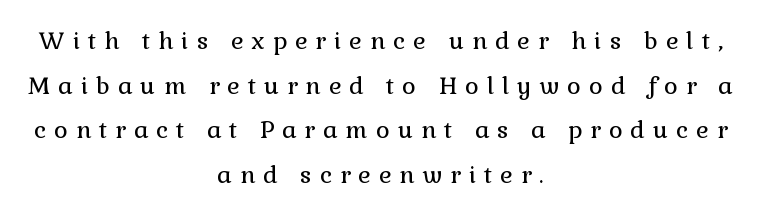
The image shows 24 px text type, upright; set centered, line spacing 1.86x, unusually wide letter spacing (+0.33 em), not underlined.
